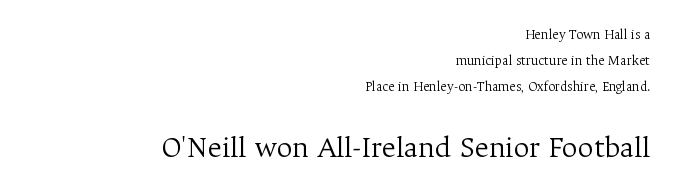
Q: Is the text bold? A: No.
Q: Is the text italic (slanted)? A: No, it is upright.
Q: Is the typeface a serif or a sans-serif typeface? A: Serif.
Q: Is the text underlined? A: No.
Q: How is the paragraph aligned? A: Right-aligned.
Q: Is the spacing between letters normal or unusually wide? A: Normal.
Q: Which block of text is set in a larger size, the first (top) or the second (bottom)? A: The second (bottom) one.
Q: Width (condensed, normal, or wide)? A: Normal.
Q: Stroke contrast? A: Medium.
Q: x-height? A: Medium.
Q: Monospaced? A: No.
